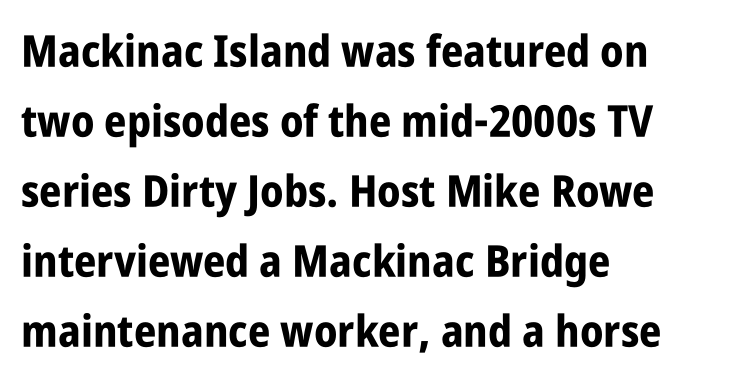
Q: Is the text bold? A: Yes.
Q: Is the text italic (slanted)? A: No, it is upright.
Q: Is the typeface a serif or a sans-serif typeface? A: Sans-serif.
Q: Is the text underlined? A: No.
Q: How is the paragraph aligned? A: Left-aligned.
Q: Is the spacing between letters normal or unusually wide? A: Normal.
Q: Is the spacing between lines tight, normal or loose? A: Normal.
Q: Width (condensed, normal, or wide)? A: Condensed.
Q: Stroke contrast? A: Low.
Q: x-height? A: Large.
Q: Monospaced? A: No.
